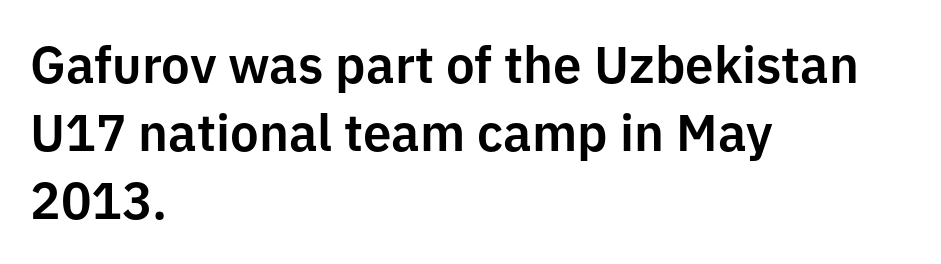
The image shows 51 px sans-serif type, upright; set left-aligned, normal line spacing (1.33x), normal letter spacing, not underlined; low stroke contrast and a medium x-height.
